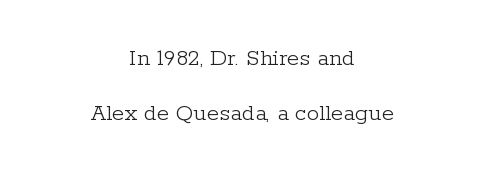
The image shows 25 px text type, upright; set centered, loose line spacing (2.19x), normal letter spacing, not underlined.
